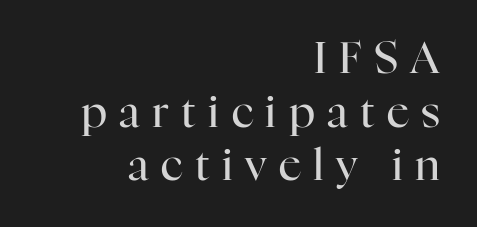
Q: Is the text bold? A: No.
Q: Is the text italic (slanted)? A: No, it is upright.
Q: Is the typeface a serif or a sans-serif typeface? A: Serif.
Q: Is the text underlined? A: No.
Q: How is the paragraph aligned? A: Right-aligned.
Q: Is the spacing between letters normal or unusually wide? A: Unusually wide.
Q: Width (condensed, normal, or wide)? A: Normal.
Q: Stroke contrast? A: High.
Q: x-height? A: Medium.
Q: Monospaced? A: No.
